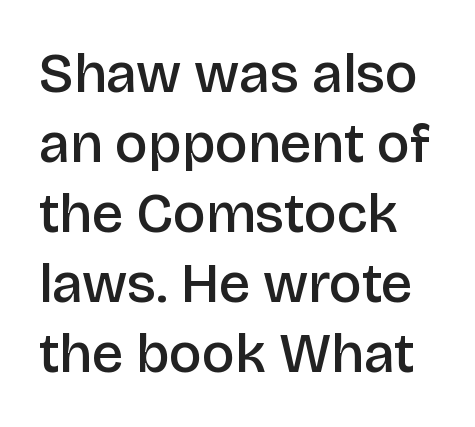
{"serif": "no", "italic": "no", "bold": "semi", "weight": "semibold", "width": "normal", "stroke_contrast": "low", "x_height": "large", "monospaced": "no", "underline": "no", "line_spacing": "normal", "line_spacing_ratio": 1.25, "letter_spacing": "normal", "letter_spacing_em": 0.0, "glyph_px": 56}
